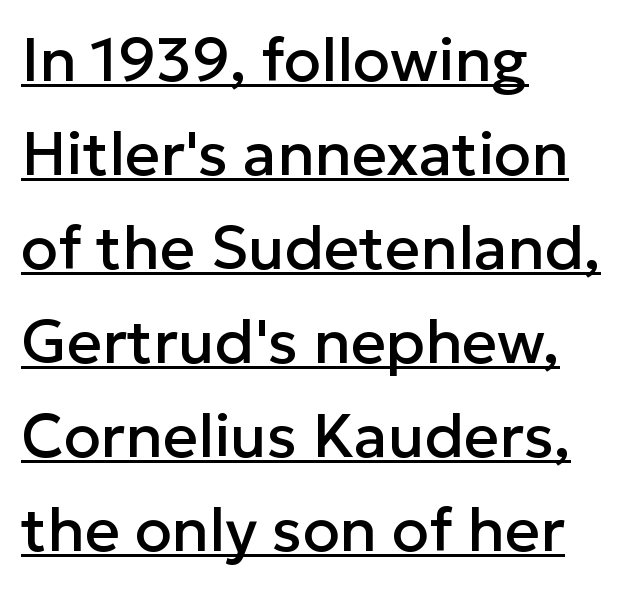
Q: Is the text italic (slanted)? A: No, it is upright.
Q: Is the typeface a serif or a sans-serif typeface? A: Sans-serif.
Q: Is the text underlined? A: Yes.
Q: How is the paragraph aligned? A: Left-aligned.
Q: Is the spacing between letters normal or unusually wide? A: Normal.
Q: Is the spacing between lines tight, normal or loose? A: Normal.
Q: Width (condensed, normal, or wide)? A: Normal.
Q: Stroke contrast? A: Low.
Q: x-height? A: Medium.
Q: Monospaced? A: No.
